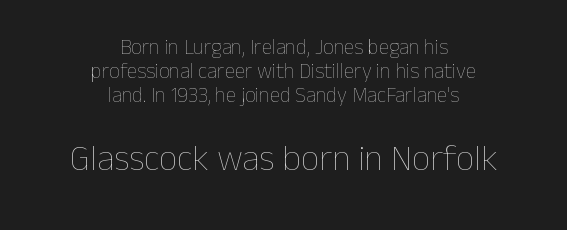
The rendering uses natural spacing where letterforms have individual widths. The later block is typeset at a bigger size than the earlier block. A light-to-regular cut is what we see here. Clear beneath every line of the passage. The lettering stays uniformly vertical, giving the passage a roman look. Vertical spacing — tight.
